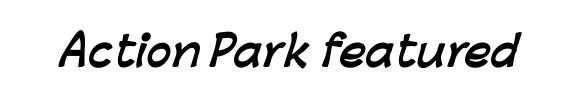
Its strokes are broad and dark, the hallmark of bold type. The face used here is a sans, in the tradition of grotesques and geometrics. These lines keep a tight, regular rhythm from letter to letter. Spacing verdict: proportional, widths tailored to each character.
